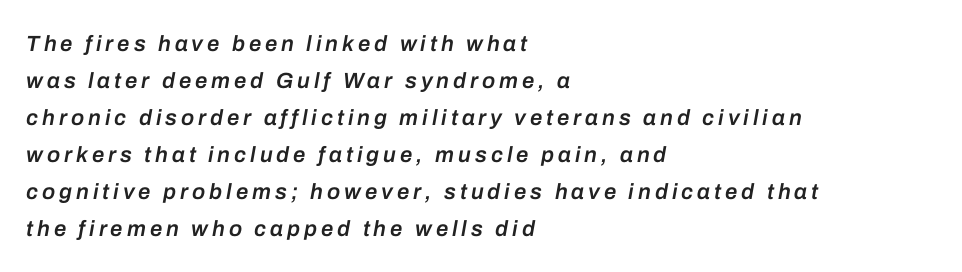
Italic: yes, the glyphs are oblique. Just letters on the line, the space beneath them empty. Reading down the block, your eye returns to a fixed left position each line. A normal amount of white space separates one row of letters from the next.
